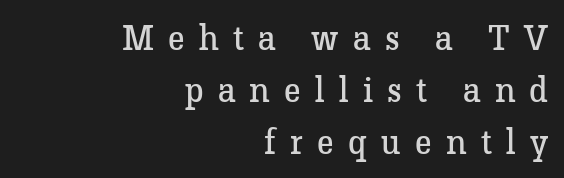
There is plenty of visible air inserted between adjacent glyphs. The designer left line spacing at the default. Visually the block forms a straight wall on the right and a jagged coastline on the left. You could not count columns in this text — the font is proportionally spaced. The string is rendered with underlining switched off.
